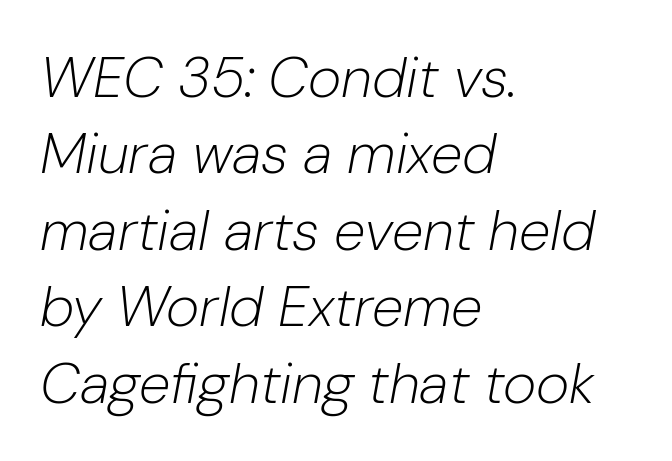
Q: Is the text bold? A: No.
Q: Is the text italic (slanted)? A: Yes, it leans right by about 10 degrees.
Q: Is the text underlined? A: No.
Q: How is the paragraph aligned? A: Left-aligned.
Q: Is the spacing between letters normal or unusually wide? A: Normal.
Q: Is the spacing between lines tight, normal or loose? A: Normal.
Q: Width (condensed, normal, or wide)? A: Normal.
Q: Stroke contrast? A: Low.
Q: x-height? A: Medium.
Q: Monospaced? A: No.
